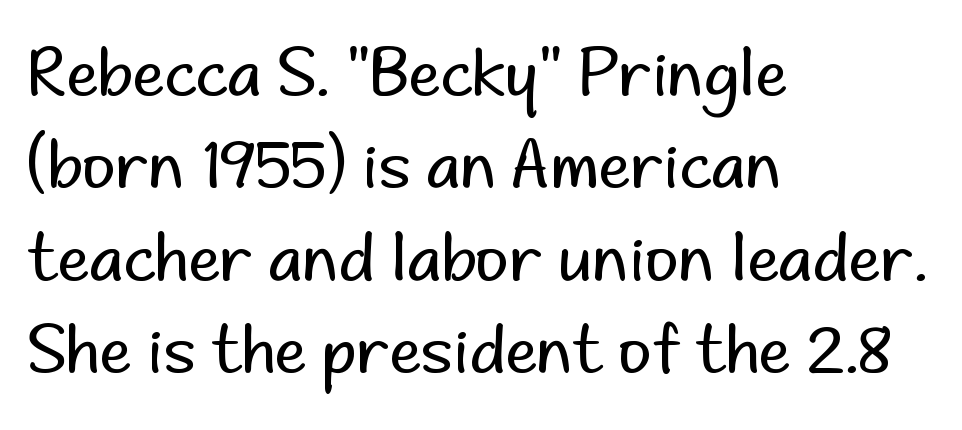
{"serif": "no", "italic": "no", "bold": "no", "weight": "regular", "width": "normal", "stroke_contrast": "low", "x_height": "small", "monospaced": "no", "underline": "no", "align": "left", "line_spacing": "normal", "line_spacing_ratio": 1.42, "letter_spacing": "normal", "letter_spacing_em": 0.0, "glyph_px": 65}
